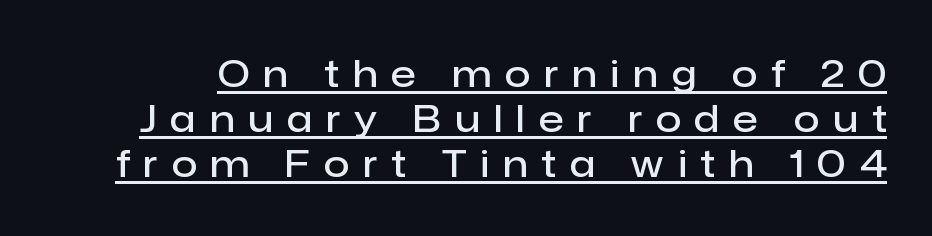
The image shows 37 px semibold sans-serif type, upright; set line spacing 1.22x, unusually wide letter spacing (+0.38 em), underlined; low stroke contrast and a medium x-height.
